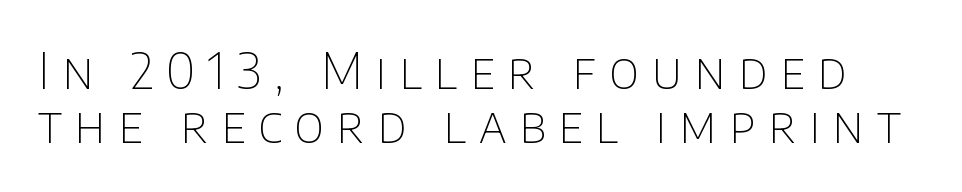
Posture: straight, roman, zero tilt. The type is letterspaced generously, with wide tracking. The rendering uses natural spacing where letterforms have individual widths. The font family rendered here belongs to the sans-serif group. Underline: absent.
